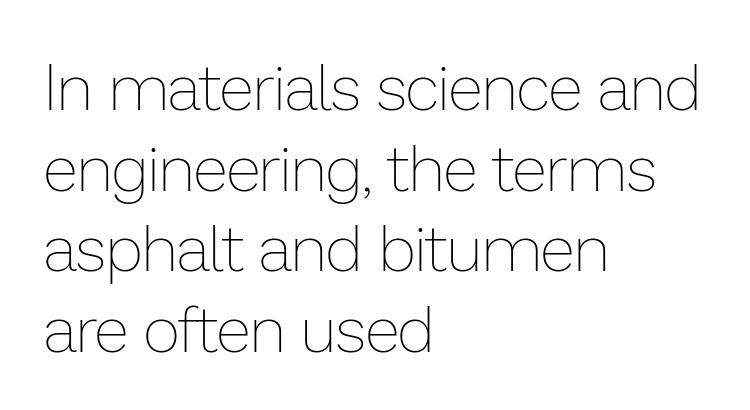
{"italic": "no", "bold": "no", "weight": "thin", "width": "normal", "stroke_contrast": "low", "x_height": "medium", "monospaced": "no", "underline": "no", "align": "left", "line_spacing": "normal", "line_spacing_ratio": 1.26, "letter_spacing": "normal", "letter_spacing_em": 0.0, "glyph_px": 64}
